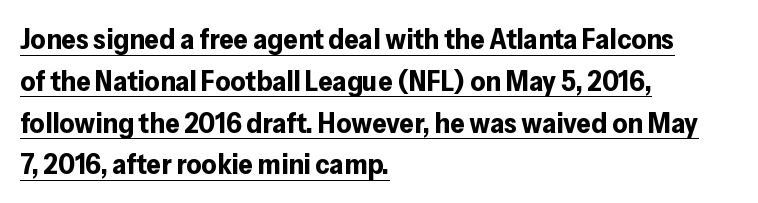
Q: Is the text bold? A: Yes.
Q: Is the text italic (slanted)? A: No, it is upright.
Q: Is the typeface a serif or a sans-serif typeface? A: Sans-serif.
Q: Is the text underlined? A: Yes.
Q: How is the paragraph aligned? A: Left-aligned.
Q: Is the spacing between letters normal or unusually wide? A: Normal.
Q: Is the spacing between lines tight, normal or loose? A: Normal.
Q: Width (condensed, normal, or wide)? A: Normal.
Q: Stroke contrast? A: Low.
Q: x-height? A: Medium.
Q: Monospaced? A: No.
